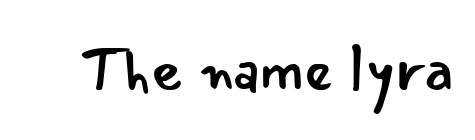
The face used here is a sans, in the tradition of grotesques and geometrics. Tracking here is standard; glyphs follow each other at the usual distance. Type without underlining. Characters remain perfectly vertical along every line.
